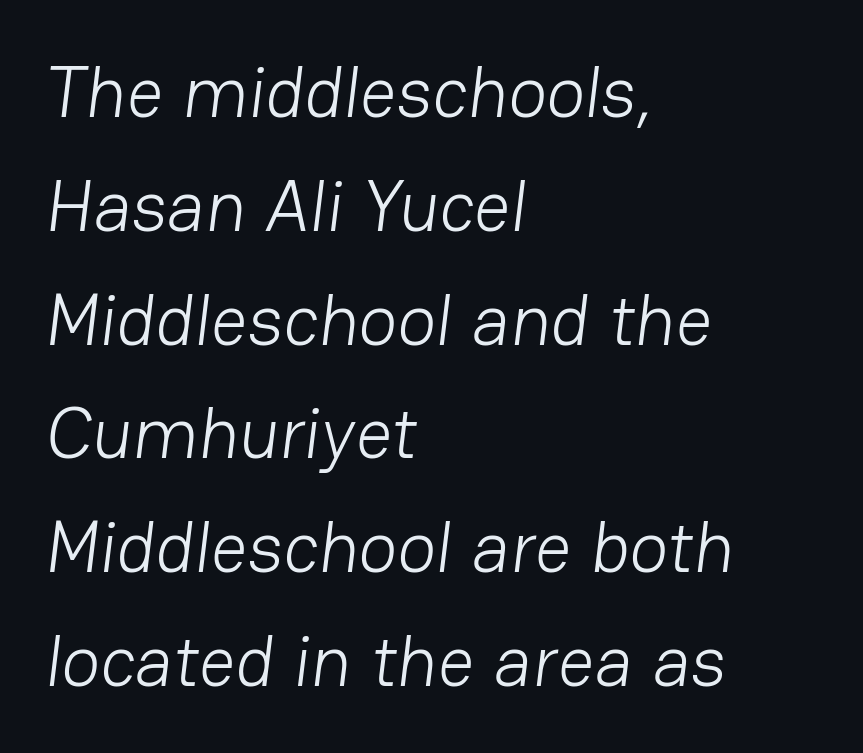
The image shows 72 px light sans-serif type; set left-aligned, normal line spacing (1.58x), normal letter spacing, not underlined; low stroke contrast and a medium x-height.
